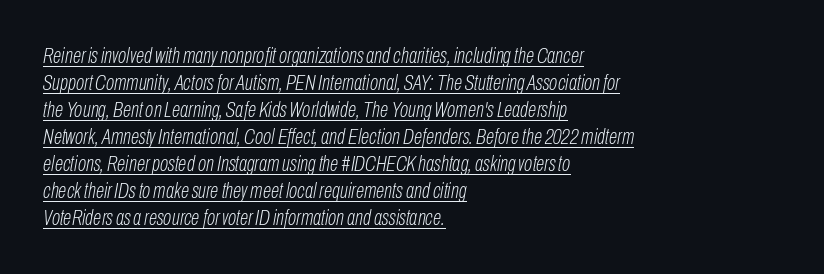
Is there an underline? Yes — a line sits under the letters. Is this a heavy cut? Hardly; it is regular or lighter. The letterforms sit shoulder to shoulder at normal distance. Line beginnings align vertically; line endings do not.
